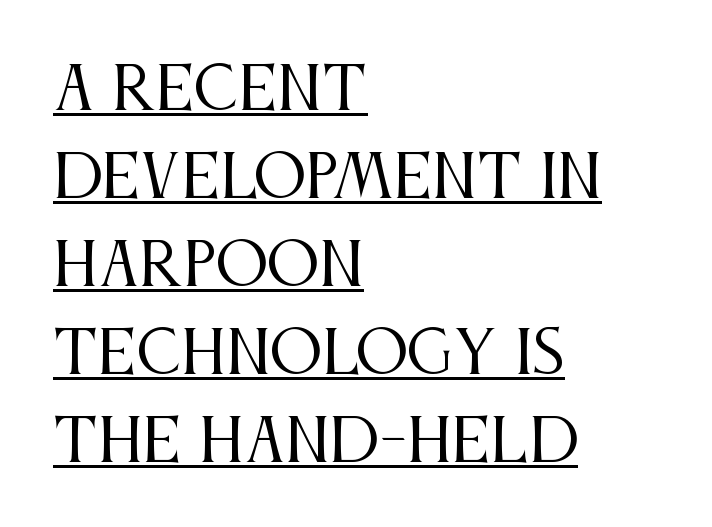
Designer's note — italics off, roman on. A continuous stroke trails under the words, as in a hyperlink. A classic flush-left, rag-right setting is used for this passage. In terms of leading, this rendering sits right in the middle. The face used here is seriffed, in the tradition of book romans. Spacing verdict: proportional, widths tailored to each character.
